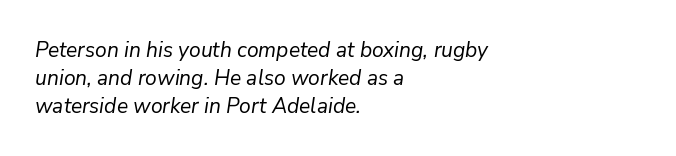
{"italic": "yes", "lean": "right", "slant_degrees": 9, "bold": "no", "underline": "no", "align": "left", "line_spacing": "normal", "line_spacing_ratio": 1.33, "letter_spacing": "normal", "letter_spacing_em": 0.0, "glyph_px": 21}
